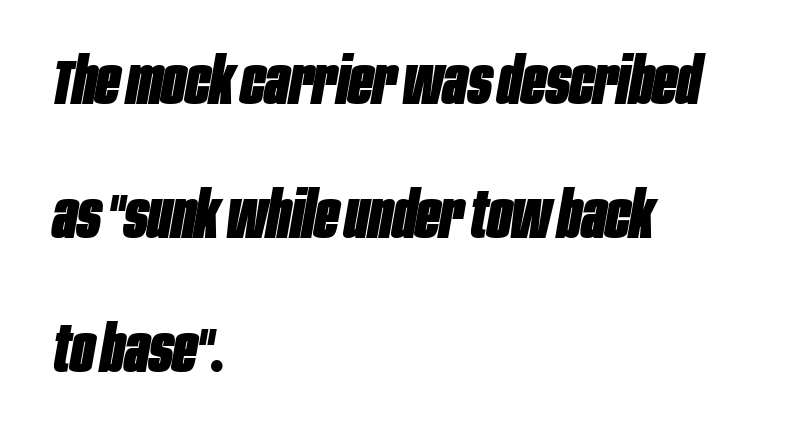
{"italic": "yes", "lean": "right", "slant_degrees": 10, "bold": "yes", "weight": "heavy", "width": "condensed", "stroke_contrast": "low", "x_height": "large", "monospaced": "no", "underline": "no", "align": "left", "line_spacing": "loose", "line_spacing_ratio": 2.09, "letter_spacing": "normal", "letter_spacing_em": 0.0, "glyph_px": 64}
